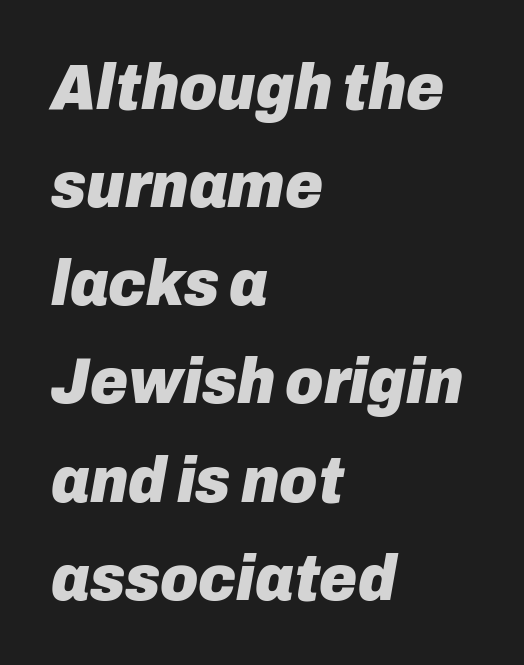
The image shows 65 px heavy type, italic (leaning right); set left-aligned, normal line spacing (1.51x), normal letter spacing, not underlined; low stroke contrast and a medium x-height.
